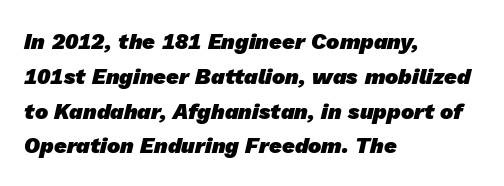
Q: Is the text bold? A: Yes.
Q: Is the text underlined? A: No.
Q: How is the paragraph aligned? A: Left-aligned.
Q: Is the spacing between letters normal or unusually wide? A: Normal.
Q: Is the spacing between lines tight, normal or loose? A: Normal.
